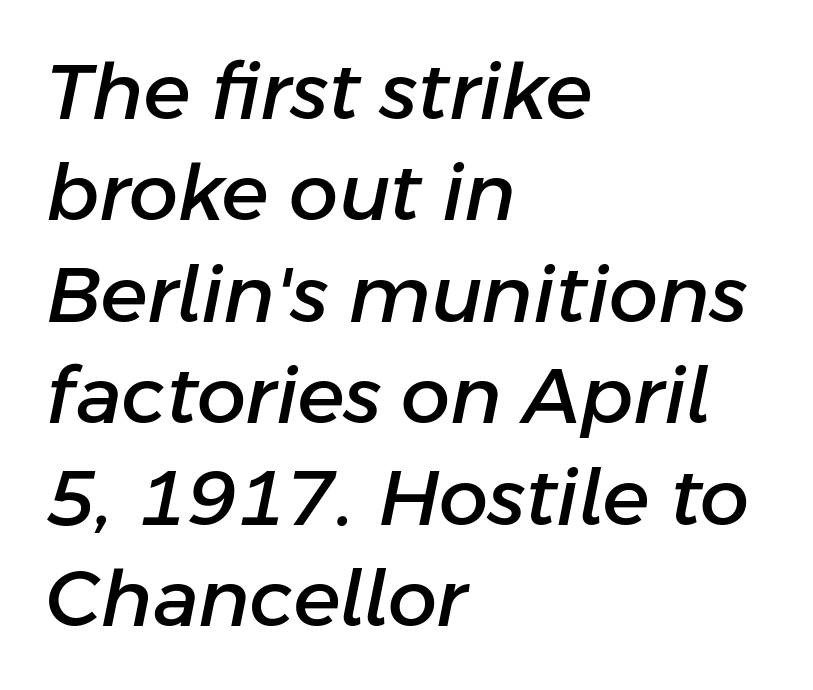
{"italic": "yes", "lean": "right", "slant_degrees": 11, "width": "normal", "stroke_contrast": "low", "x_height": "medium", "monospaced": "no", "underline": "no", "align": "left", "line_spacing": "normal", "line_spacing_ratio": 1.3, "letter_spacing": "normal", "letter_spacing_em": 0.0, "glyph_px": 78}
